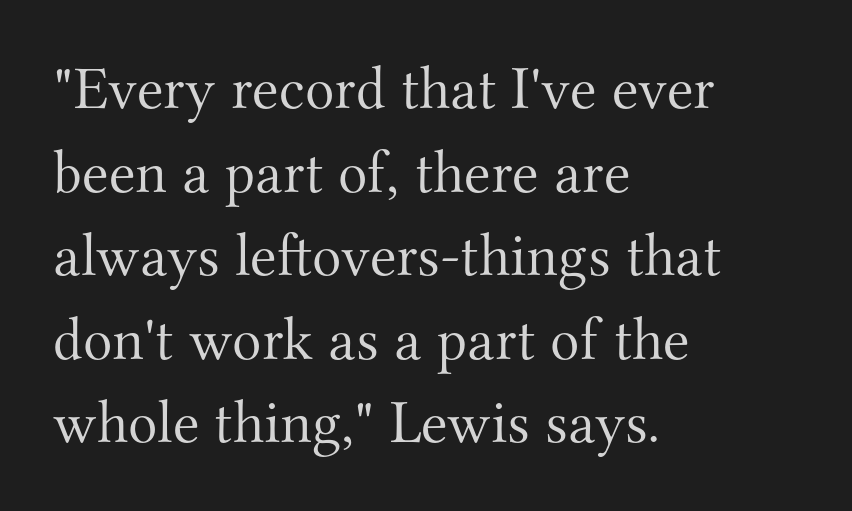
Q: Is the text bold? A: No.
Q: Is the text italic (slanted)? A: No, it is upright.
Q: Is the typeface a serif or a sans-serif typeface? A: Serif.
Q: Is the text underlined? A: No.
Q: How is the paragraph aligned? A: Left-aligned.
Q: Is the spacing between letters normal or unusually wide? A: Normal.
Q: Is the spacing between lines tight, normal or loose? A: Normal.
Q: Width (condensed, normal, or wide)? A: Normal.
Q: Stroke contrast? A: Medium.
Q: x-height? A: Small.
Q: Monospaced? A: No.
